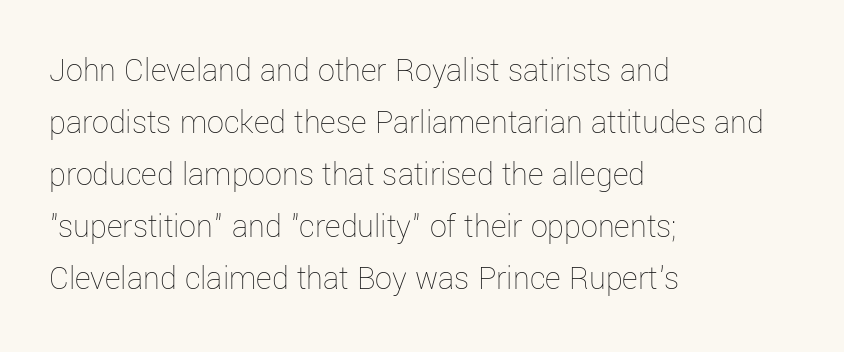
The image shows 34 px thin type, upright; set left-aligned, normal line spacing (1.53x), normal letter spacing, not underlined; low stroke contrast and a medium x-height.
